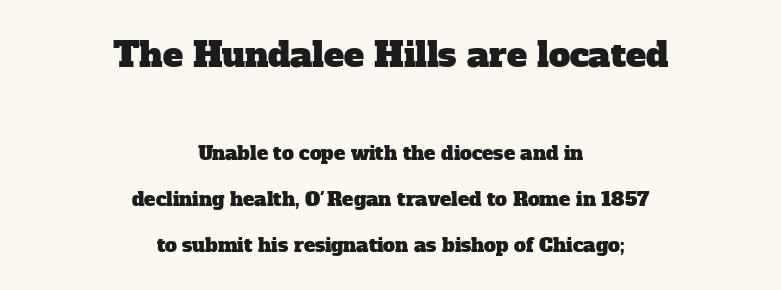
The image shows 34 px serif type; set centered, loose line spacing (2.41x), normal letter spacing, not underlined; the first (top) block is 1.79x larger; low stroke contrast and a medium x-height.
